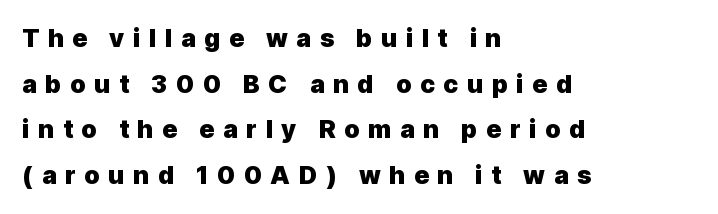
Q: Is the text bold? A: Yes.
Q: Is the text italic (slanted)? A: No, it is upright.
Q: Is the text underlined? A: No.
Q: How is the paragraph aligned? A: Left-aligned.
Q: Is the spacing between letters normal or unusually wide? A: Unusually wide.
